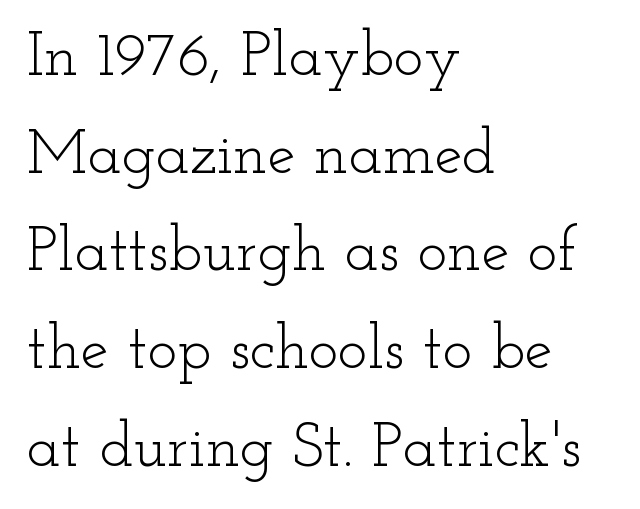
{"serif": "yes", "italic": "no", "bold": "no", "weight": "light", "width": "wide", "stroke_contrast": "low", "x_height": "small", "monospaced": "no", "underline": "no", "align": "left", "line_spacing": "normal", "line_spacing_ratio": 1.55, "letter_spacing": "normal", "letter_spacing_em": 0.0, "glyph_px": 63}
